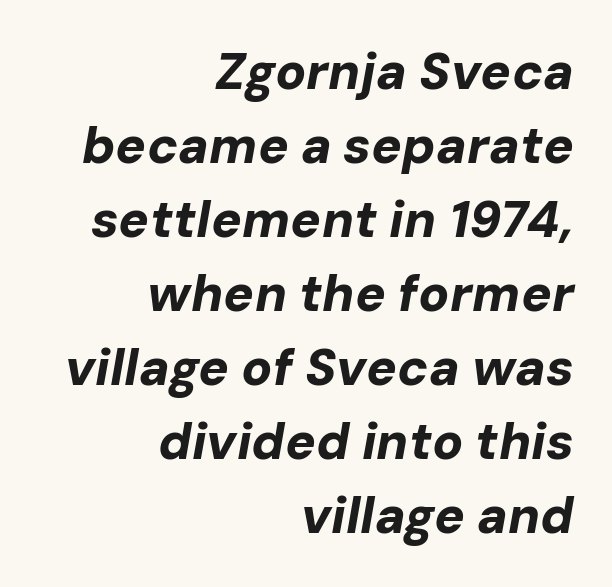
The image shows 51 px bold type, italic (leaning right); set right-aligned, normal line spacing (1.45x), normal letter spacing, not underlined; low stroke contrast and a medium x-height.
